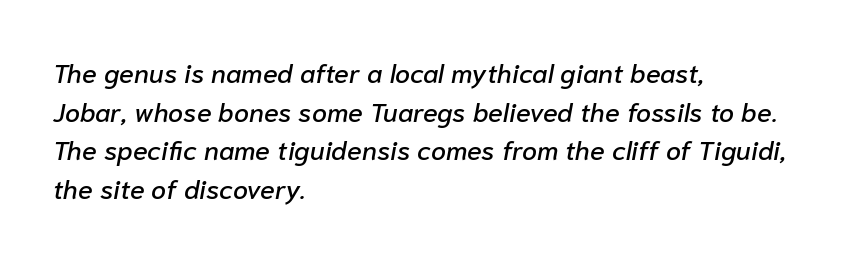
The specimen reads as italic at a glance. Compared with a centered layout, this one pins lines to the left instead. Inter-character spacing is left at the font's built-in metrics. Whoever set this chose a conventional vertical rhythm.
